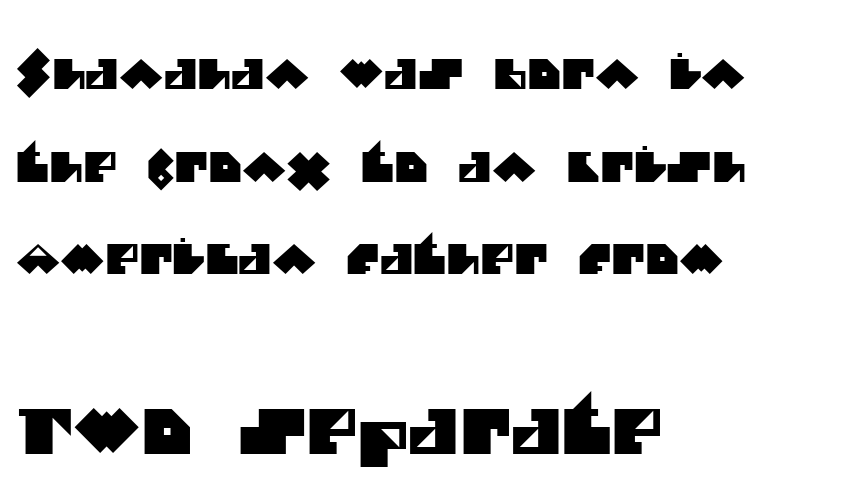
{"serif": "no", "width": "normal", "stroke_contrast": "medium", "x_height": "large", "monospaced": "no", "underline": "no", "align": "left", "line_spacing": "loose", "line_spacing_ratio": 2.26, "letter_spacing": "normal", "letter_spacing_em": 0.0, "larger_block": "second", "size_ratio": 1.51, "glyph_px": 62}
